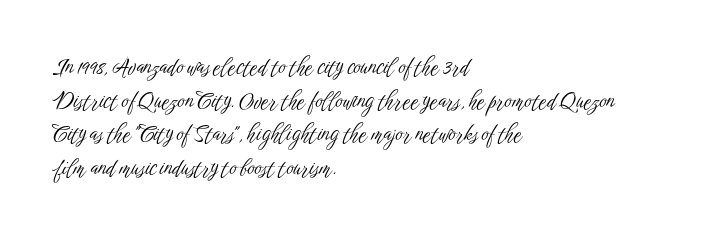
The image shows 22 px text type; set left-aligned, normal line spacing (1.53x), normal letter spacing, not underlined.
